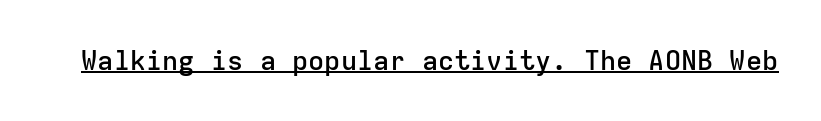
Q: Is the text bold? A: Semi-bold.
Q: Is the text italic (slanted)? A: No, it is upright.
Q: Is the text underlined? A: Yes.
Q: Is the spacing between letters normal or unusually wide? A: Normal.
